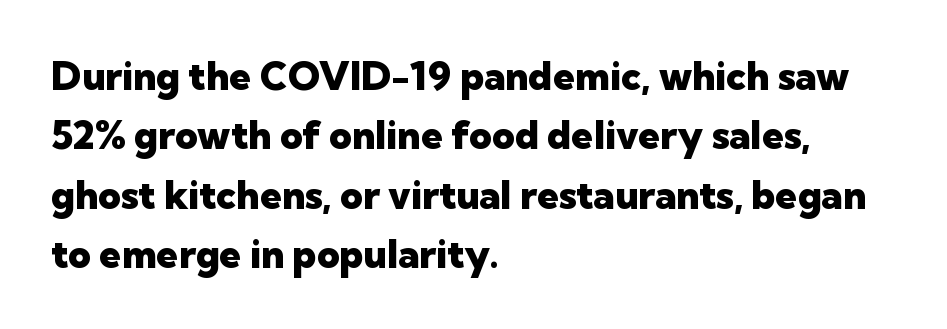
{"serif": "no", "italic": "no", "bold": "yes", "weight": "heavy", "width": "normal", "stroke_contrast": "low", "x_height": "medium", "monospaced": "no", "underline": "no", "align": "left", "line_spacing": "normal", "line_spacing_ratio": 1.52, "letter_spacing": "normal", "letter_spacing_em": 0.0, "glyph_px": 39}
